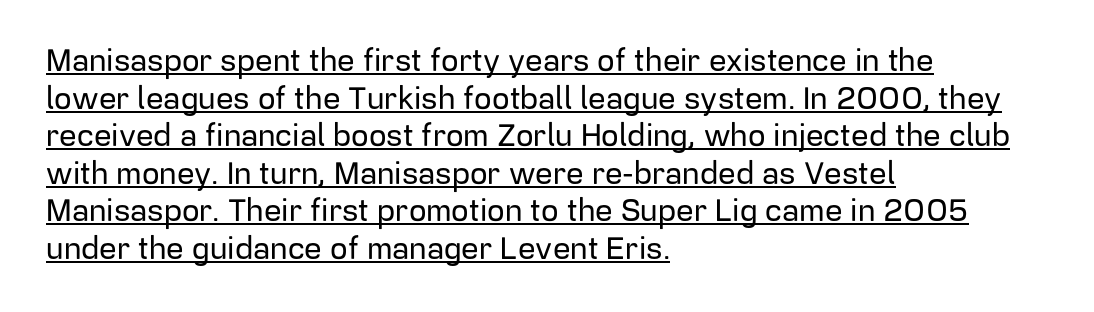
The type sits square on the baseline with zero lean. All the whitespace from short lines collects on the right. Short note: letters normally spaced. Regarding serifs, this sample does without them.
